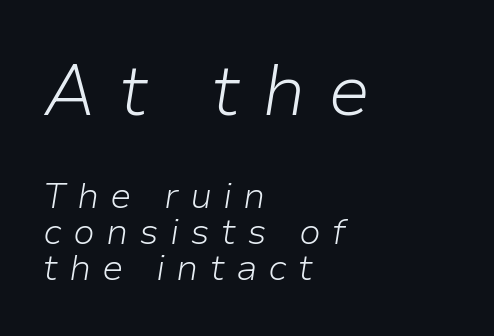
The tracking reads as deliberately expanded to a designer's eye. Spacing verdict: proportional, widths tailored to each character. Think standard paragraph weight, or any step lighter than that. The rendering applies a slant to the glyphs.
